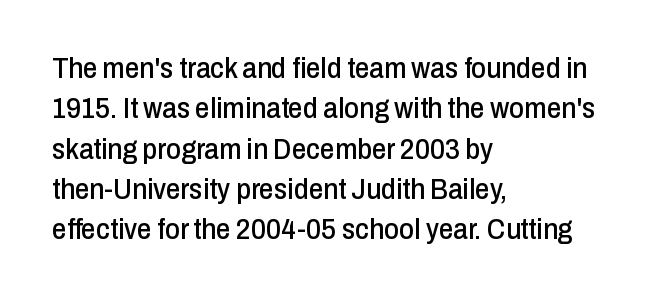
{"serif": "no", "italic": "no", "width": "condensed", "stroke_contrast": "low", "x_height": "medium", "monospaced": "no", "underline": "no", "align": "left", "line_spacing": "normal", "line_spacing_ratio": 1.39, "letter_spacing": "normal", "letter_spacing_em": 0.0, "glyph_px": 29}
